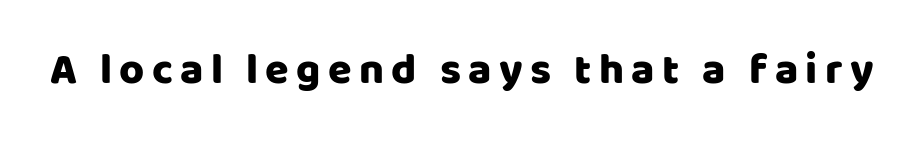
{"serif": "no", "italic": "no", "width": "normal", "stroke_contrast": "low", "x_height": "large", "monospaced": "no", "underline": "no", "glyph_px": 43}
